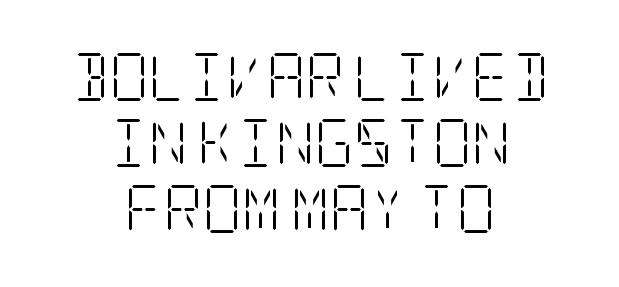
{"serif": "yes", "italic": "no", "bold": "no", "weight": "light", "width": "condensed", "stroke_contrast": "low", "x_height": "large", "underline": "no", "align": "center", "line_spacing": "normal", "line_spacing_ratio": 1.38, "letter_spacing": "normal", "letter_spacing_em": 0.0, "glyph_px": 48}
